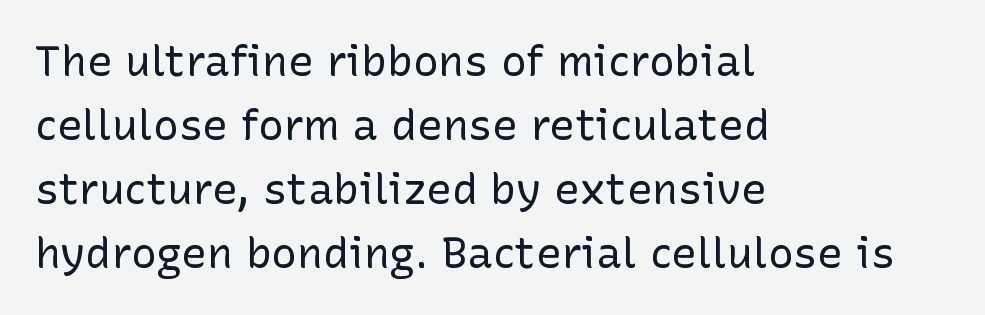
Think of a printed novel: that variable character pitch is what you see here. The paragraph has a hard left edge and a soft right edge. In terms of letterspacing, this is plain default setting. The glyphs in this specimen are sans serif. Each new line begins a customary step beneath the previous one. A clean baseline with only descenders dipping below it.
